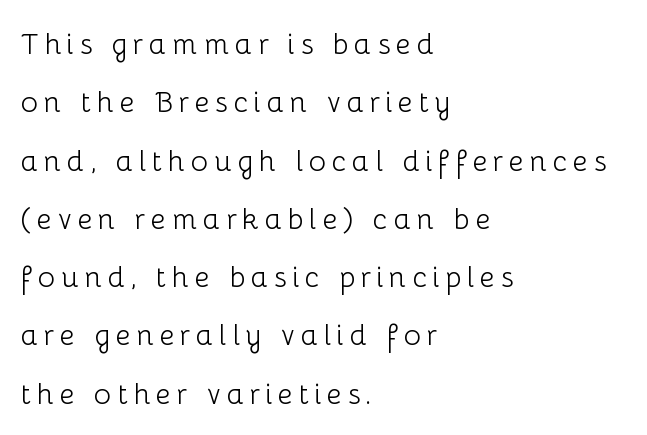
Stems here are at most as thick as an everyday book face. Anything drawn beneath the words? Only blank space. The vertical gap from one line to the next is large. Are there feet on the stems? There aren't — it's a sans. Vertical strokes here are truly vertical.
